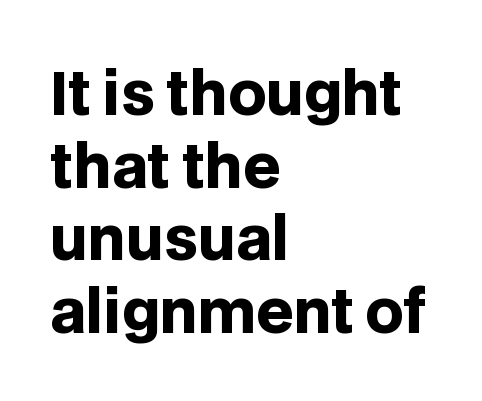
Q: Is the text bold? A: Yes.
Q: Is the text italic (slanted)? A: No, it is upright.
Q: Is the typeface a serif or a sans-serif typeface? A: Sans-serif.
Q: Is the text underlined? A: No.
Q: How is the paragraph aligned? A: Left-aligned.
Q: Is the spacing between letters normal or unusually wide? A: Normal.
Q: Width (condensed, normal, or wide)? A: Normal.
Q: Stroke contrast? A: Low.
Q: x-height? A: Large.
Q: Monospaced? A: No.
